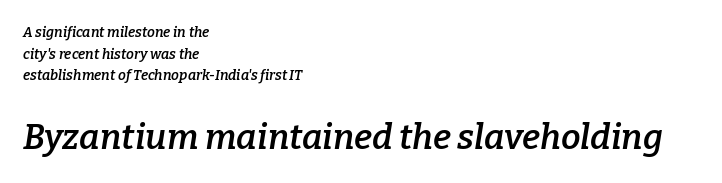
{"serif": "yes", "italic": "yes", "lean": "right", "slant_degrees": 9, "bold": "semi", "weight": "semibold", "width": "normal", "stroke_contrast": "low", "x_height": "medium", "monospaced": "no", "underline": "no", "align": "left", "line_spacing": "normal", "line_spacing_ratio": 1.55, "letter_spacing": "normal", "letter_spacing_em": 0.0, "larger_block": "second", "size_ratio": 2.5, "glyph_px": 35}
